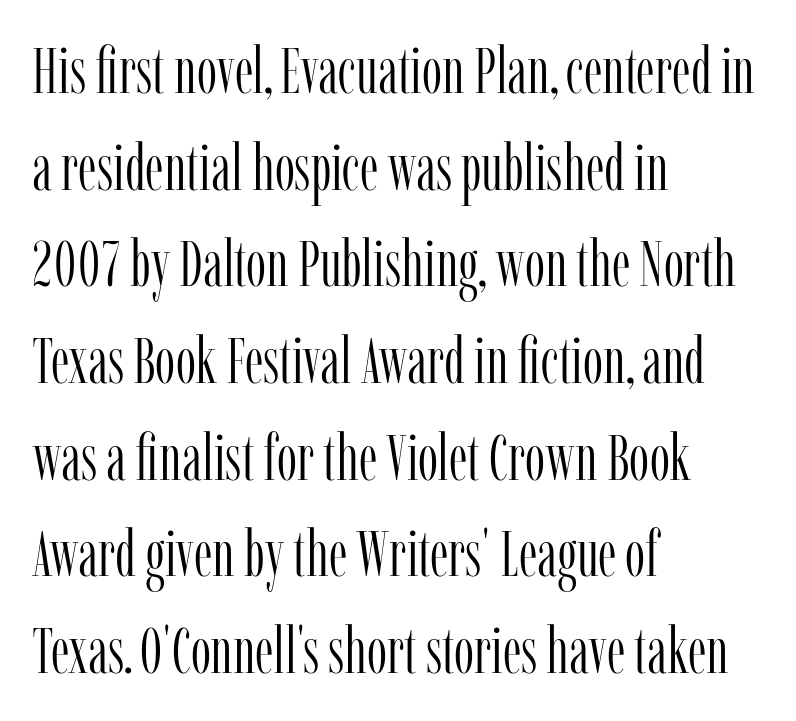
Q: Is the text bold? A: No.
Q: Is the text italic (slanted)? A: No, it is upright.
Q: Is the typeface a serif or a sans-serif typeface? A: Serif.
Q: Is the text underlined? A: No.
Q: How is the paragraph aligned? A: Left-aligned.
Q: Is the spacing between letters normal or unusually wide? A: Normal.
Q: Is the spacing between lines tight, normal or loose? A: Normal.
Q: Width (condensed, normal, or wide)? A: Condensed.
Q: Stroke contrast? A: Low.
Q: x-height? A: Medium.
Q: Monospaced? A: No.
